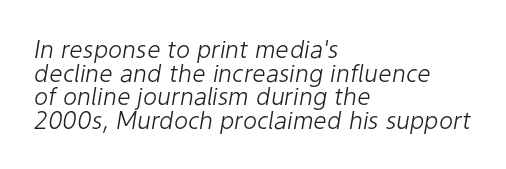
The image shows 24 px text type, italic (leaning right); set left-aligned, tight line spacing (0.98x), normal letter spacing, not underlined.
